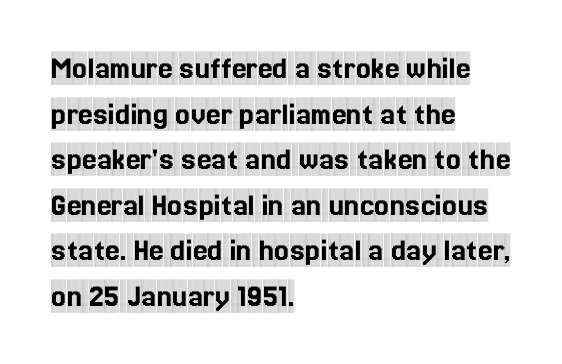
{"serif": "yes", "italic": "no", "width": "condensed", "x_height": "large", "monospaced": "no", "underline": "no", "align": "left", "line_spacing": "normal", "line_spacing_ratio": 1.38, "letter_spacing": "normal", "letter_spacing_em": 0.0, "glyph_px": 33}
